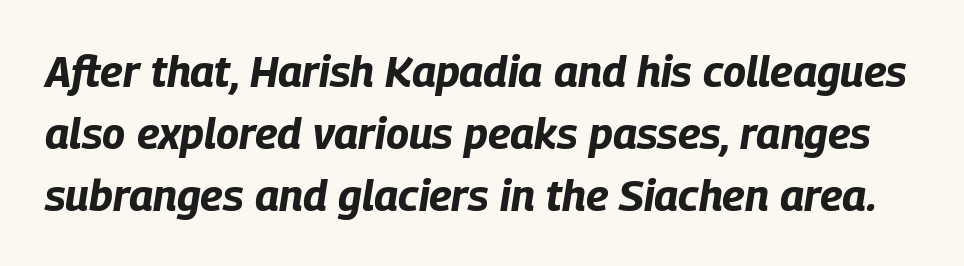
The image shows 43 px bold, condensed type, italic (leaning right); set normal line spacing (1.44x), normal letter spacing, not underlined; low stroke contrast and a large x-height.
